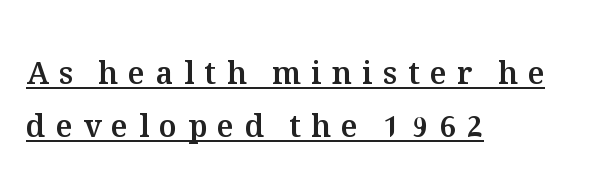
Q: Is the text italic (slanted)? A: No, it is upright.
Q: Is the text underlined? A: Yes.
Q: How is the paragraph aligned? A: Left-aligned.
Q: Is the spacing between letters normal or unusually wide? A: Unusually wide.
Q: Width (condensed, normal, or wide)? A: Normal.
Q: Stroke contrast? A: Medium.
Q: x-height? A: Medium.
Q: Monospaced? A: No.
